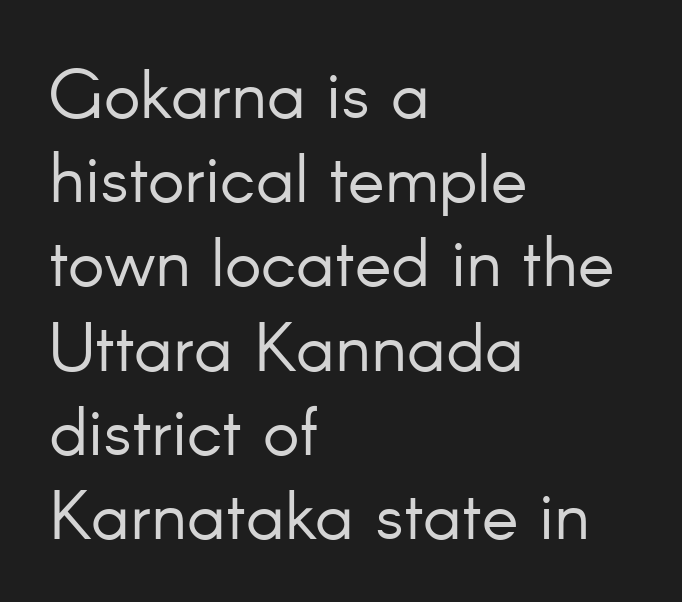
These lines were composed using upright roman letters. The strip under each line holds only bare page. No extra tracking has been applied to these lines. The paragraph shown leans on its left margin. Unbolded letterforms with no extra heft. Note: no serifs on the glyphs.
